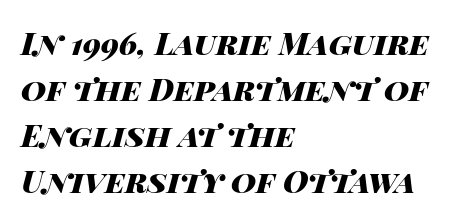
{"italic": "yes", "lean": "right", "slant_degrees": 14, "bold": "yes", "weight": "heavy", "width": "wide", "stroke_contrast": "high", "x_height": "large", "monospaced": "no", "underline": "no", "align": "left", "line_spacing": "normal", "line_spacing_ratio": 1.48, "letter_spacing": "normal", "letter_spacing_em": 0.0, "glyph_px": 31}
